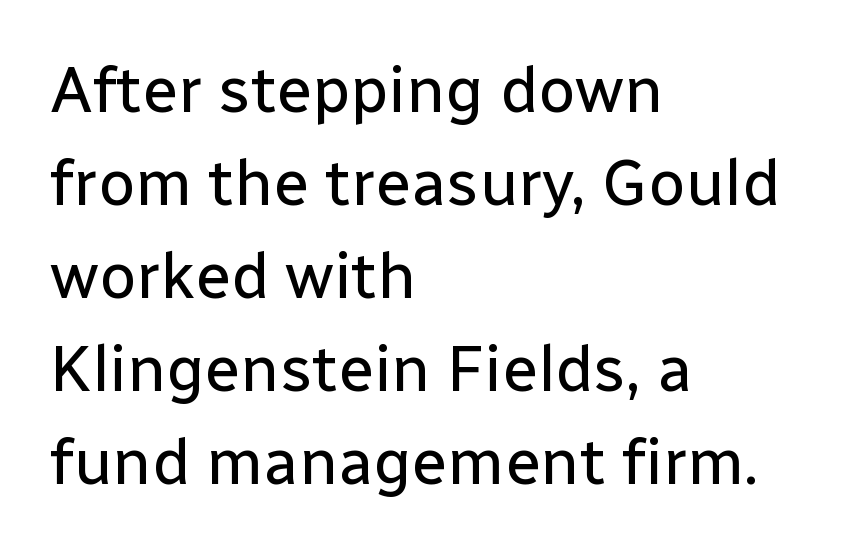
The image shows 65 px regular-weight sans-serif type, upright; set left-aligned, normal line spacing (1.43x), normal letter spacing, not underlined; low stroke contrast and a medium x-height.
